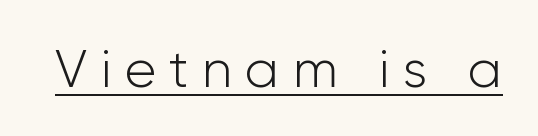
The image shows 53 px light sans-serif type, upright; set unusually wide letter spacing (+0.25 em), underlined; low stroke contrast and a medium x-height.
